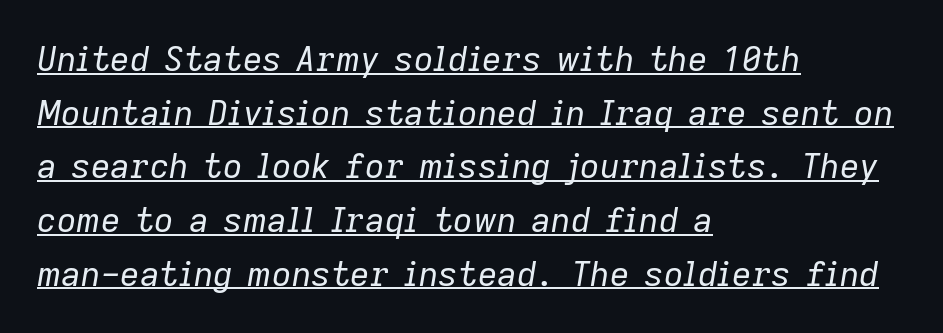
Q: Is the text bold? A: No.
Q: Is the text italic (slanted)? A: Yes, it leans right by about 9 degrees.
Q: Is the text underlined? A: Yes.
Q: How is the paragraph aligned? A: Left-aligned.
Q: Is the spacing between letters normal or unusually wide? A: Normal.
Q: Is the spacing between lines tight, normal or loose? A: Normal.
Q: Width (condensed, normal, or wide)? A: Normal.
Q: Stroke contrast? A: Low.
Q: x-height? A: Medium.
Q: Monospaced? A: No.
